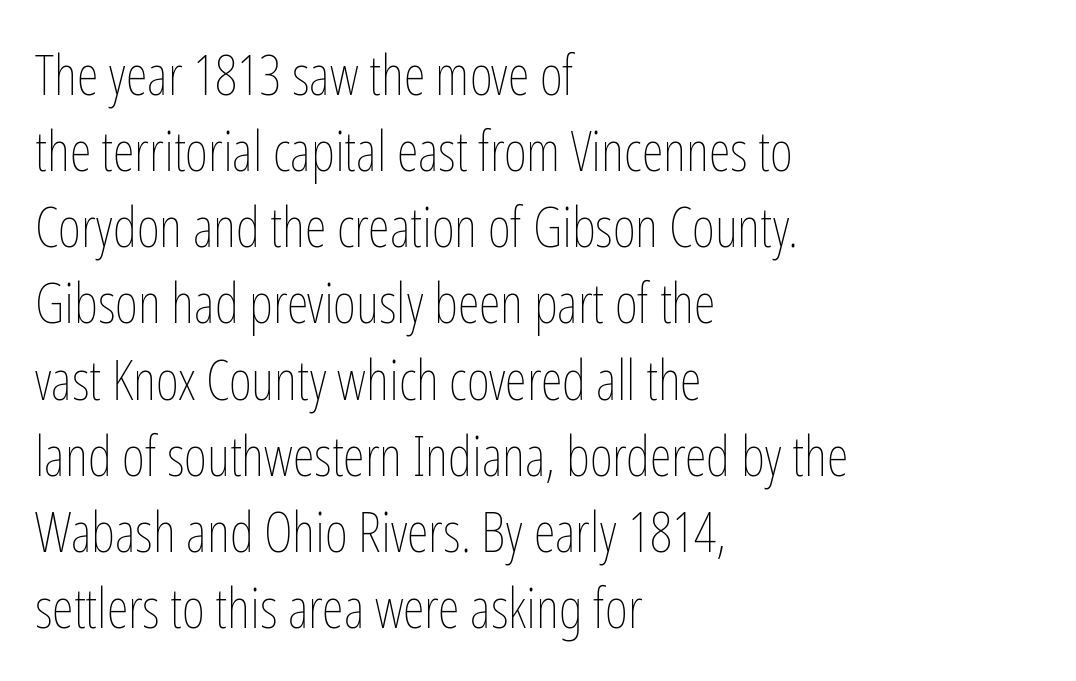
Q: Is the text bold? A: No.
Q: Is the text italic (slanted)? A: No, it is upright.
Q: Is the text underlined? A: No.
Q: How is the paragraph aligned? A: Left-aligned.
Q: Is the spacing between letters normal or unusually wide? A: Normal.
Q: Is the spacing between lines tight, normal or loose? A: Normal.
Q: Width (condensed, normal, or wide)? A: Condensed.
Q: Stroke contrast? A: Low.
Q: x-height? A: Medium.
Q: Monospaced? A: No.
